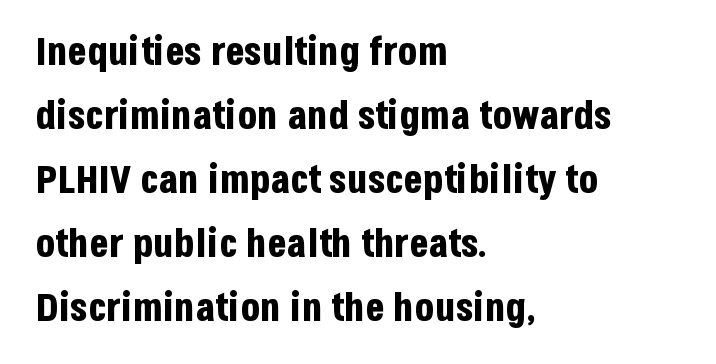
Q: Is the text bold? A: Yes.
Q: Is the text italic (slanted)? A: No, it is upright.
Q: Is the typeface a serif or a sans-serif typeface? A: Sans-serif.
Q: Is the text underlined? A: No.
Q: How is the paragraph aligned? A: Left-aligned.
Q: Is the spacing between letters normal or unusually wide? A: Normal.
Q: Is the spacing between lines tight, normal or loose? A: Normal.
Q: Width (condensed, normal, or wide)? A: Condensed.
Q: Stroke contrast? A: Low.
Q: x-height? A: Large.
Q: Monospaced? A: No.
